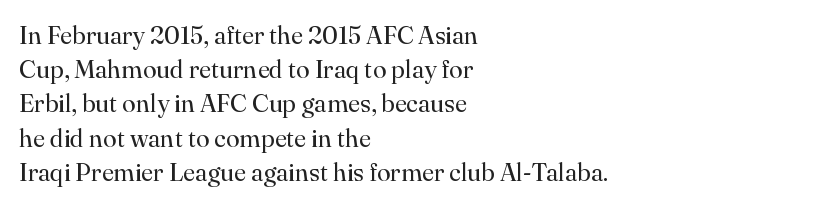
Q: Is the text bold? A: No.
Q: Is the text italic (slanted)? A: No, it is upright.
Q: Is the text underlined? A: No.
Q: How is the paragraph aligned? A: Left-aligned.
Q: Is the spacing between letters normal or unusually wide? A: Normal.
Q: Is the spacing between lines tight, normal or loose? A: Normal.
